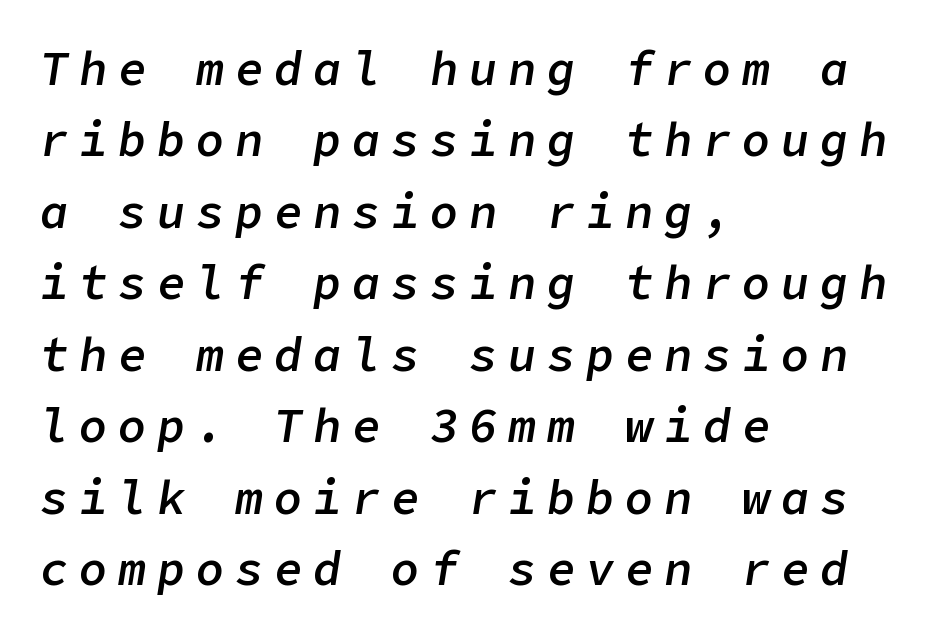
The image shows 47 px semibold type, italic (leaning right); set left-aligned, normal line spacing (1.52x), unusually wide letter spacing (+0.23 em), not underlined; low stroke contrast and a medium x-height.
